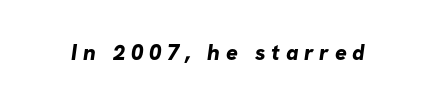
Characters follow at a spacing far wider than the type designer built in. The zone under the glyphs is completely vacant. You'd pick this weight for a headline — it's a proper bold.
